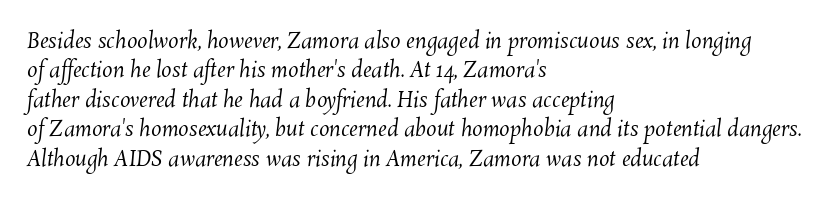
In terms of letterspacing, this is plain default setting. Just letters on the line, the space beneath them empty. Layout note: lines flush left. Stroke mass is kept to a normal reading level or below. The vertical gap from one line to the next is medium.
